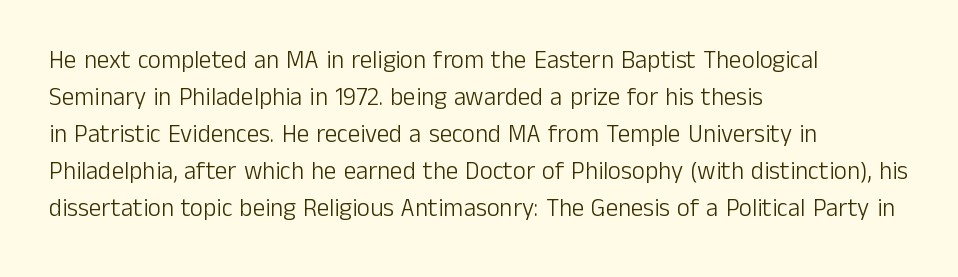
The image shows 25 px text type, upright; set left-aligned, normal line spacing (1.48x), normal letter spacing, not underlined.
